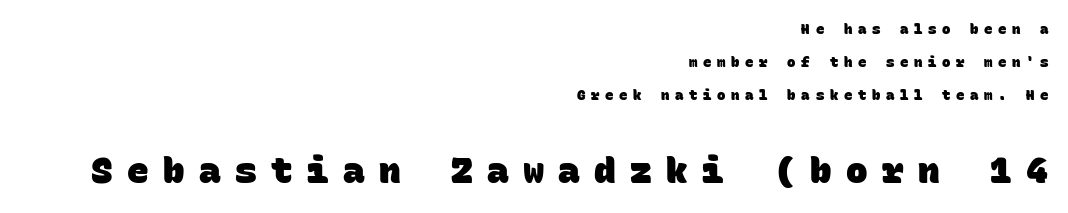
{"serif": "no", "bold": "yes", "weight": "heavy", "width": "normal", "stroke_contrast": "low", "x_height": "large", "monospaced": "yes", "underline": "no", "align": "right", "line_spacing": "loose", "line_spacing_ratio": 2.37, "letter_spacing": "wide", "letter_spacing_em": 0.4, "larger_block": "second", "size_ratio": 2.57, "glyph_px": 36}
